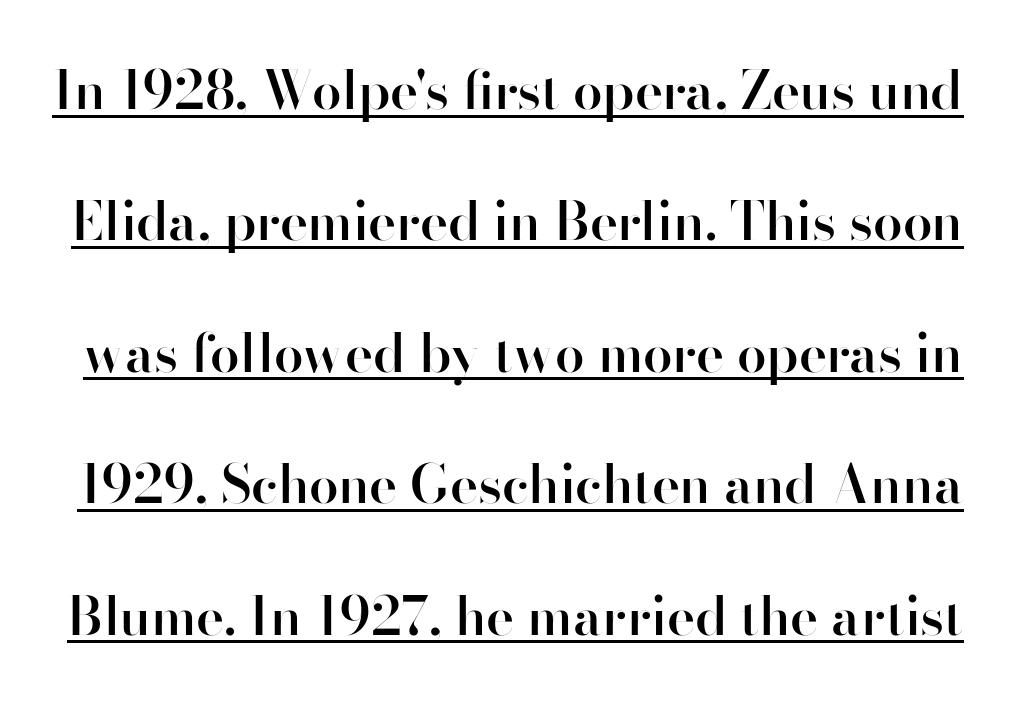
{"serif": "no", "italic": "no", "bold": "semi", "weight": "semibold", "width": "normal", "stroke_contrast": "high", "x_height": "small", "monospaced": "no", "underline": "yes", "line_spacing": "loose", "line_spacing_ratio": 2.48, "letter_spacing": "normal", "letter_spacing_em": 0.0, "glyph_px": 53}
